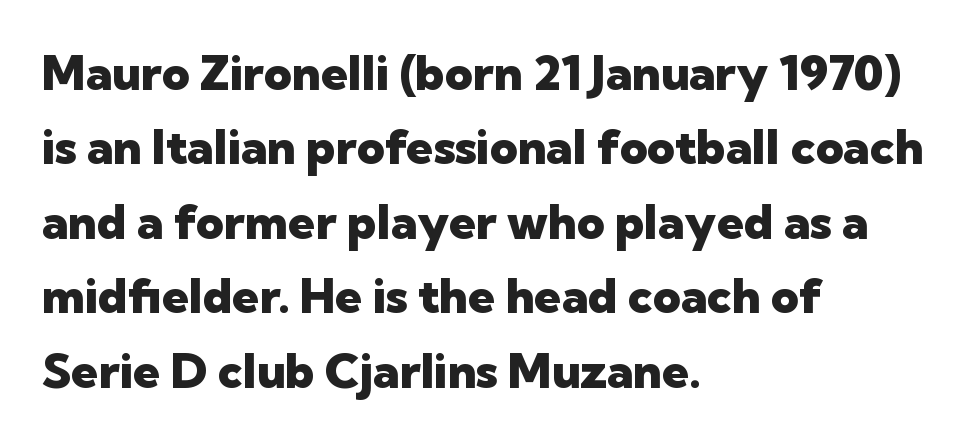
Rows of type keep a routine distance in the vertical direction. A clean baseline with only descenders dipping below it. The specimen reads as upright at a glance. Check where the strokes stop: nothing finishes them off — pure sans. Each line starts at the same left margin while the right side varies.
